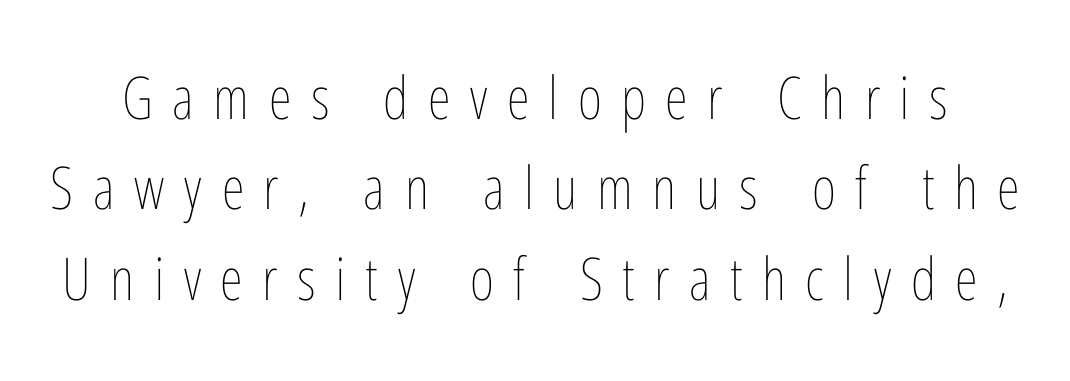
{"italic": "no", "bold": "no", "weight": "thin", "width": "condensed", "stroke_contrast": "low", "x_height": "medium", "monospaced": "no", "underline": "no", "line_spacing": "normal", "line_spacing_ratio": 1.53, "letter_spacing": "wide", "letter_spacing_em": 0.33, "glyph_px": 59}
